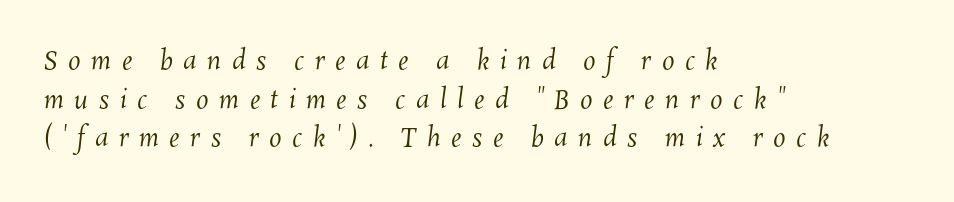
The image shows 25 px text type; set left-aligned, normal line spacing (1.55x), unusually wide letter spacing (+0.42 em), not underlined.
